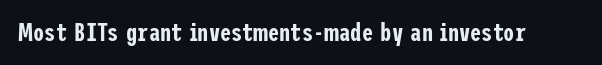
The image shows 25 px text type, upright; set normal letter spacing, not underlined.
